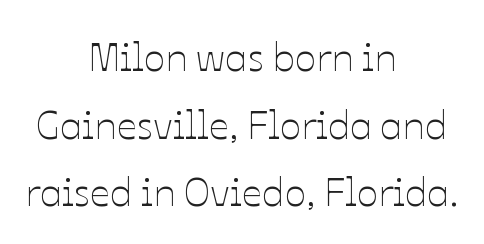
The image shows 40 px thin type, upright; set centered, normal line spacing (1.69x), normal letter spacing, not underlined; low stroke contrast and a medium x-height.
